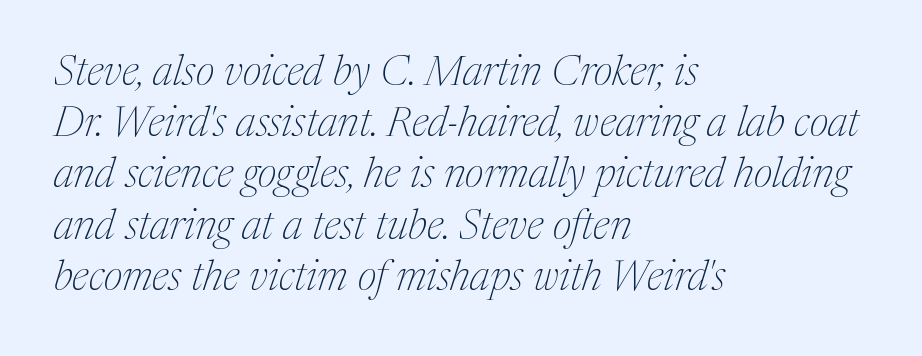
{"serif": "yes", "italic": "yes", "lean": "right", "slant_degrees": 17, "bold": "no", "weight": "thin", "width": "normal", "stroke_contrast": "medium", "x_height": "medium", "monospaced": "no", "underline": "no", "align": "left", "line_spacing_ratio": 1.22, "letter_spacing": "normal", "letter_spacing_em": 0.0, "glyph_px": 42}
